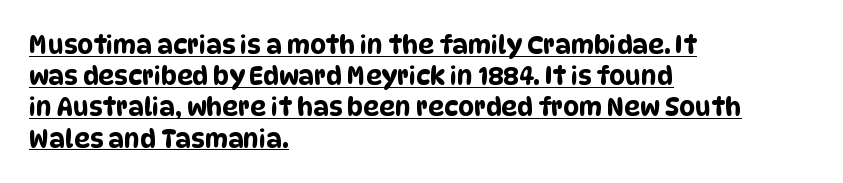
These lines keep a tight, regular rhythm from letter to letter. Notice how the passage keeps a crisp vertical edge on the left only. A typesetter would call this leading conventional body-copy spacing. The passage shown is underscored from start to finish.
